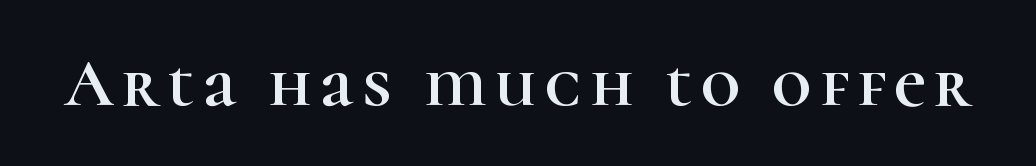
{"serif": "yes", "italic": "no", "width": "normal", "stroke_contrast": "high", "x_height": "medium", "monospaced": "no", "underline": "no", "glyph_px": 69}
